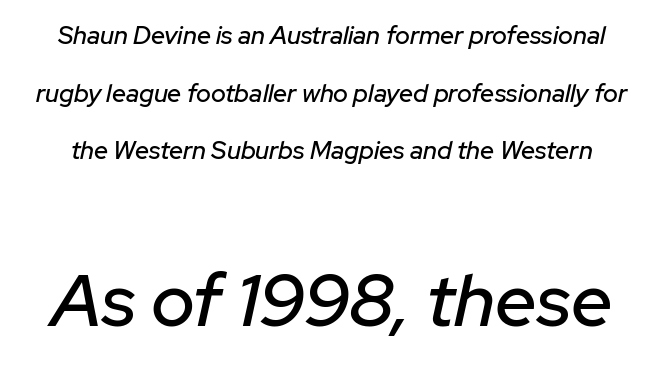
The image shows 74 px text type, italic (leaning right); set loose line spacing (2.31x), normal letter spacing, not underlined; the second (bottom) block is 2.96x larger; low stroke contrast and a medium x-height.
